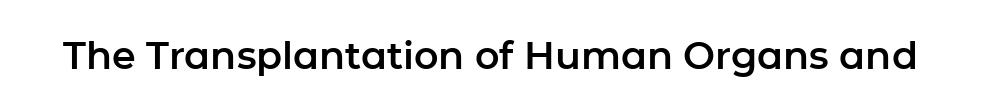
Q: Is the text italic (slanted)? A: No, it is upright.
Q: Is the typeface a serif or a sans-serif typeface? A: Sans-serif.
Q: Is the text underlined? A: No.
Q: Is the spacing between letters normal or unusually wide? A: Normal.
Q: Width (condensed, normal, or wide)? A: Normal.
Q: Stroke contrast? A: Low.
Q: x-height? A: Medium.
Q: Monospaced? A: No.
